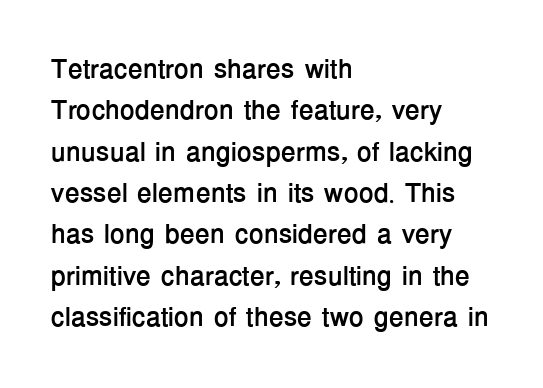
{"italic": "no", "bold": "yes", "underline": "no", "align": "left", "line_spacing": "normal", "line_spacing_ratio": 1.53, "letter_spacing": "normal", "letter_spacing_em": 0.0, "glyph_px": 27}
